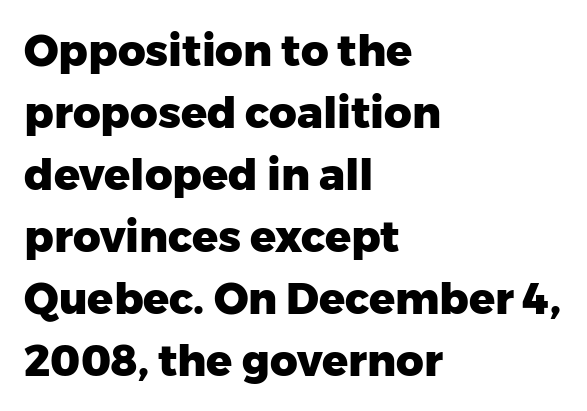
The image shows 43 px heavy sans-serif type, upright; set left-aligned, normal line spacing (1.44x), normal letter spacing, not underlined; low stroke contrast and a medium x-height.
